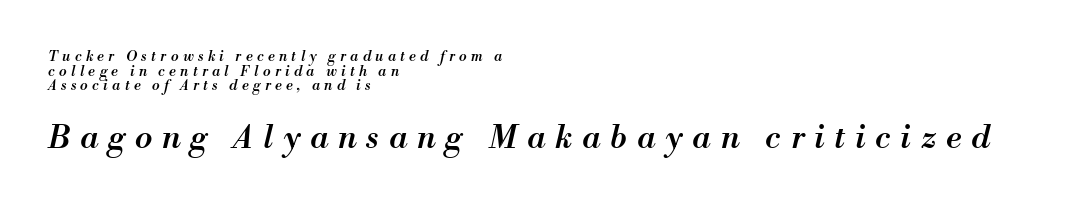
The image shows 32 px semibold type, italic (leaning right); set left-aligned, tight line spacing (1.05x), unusually wide letter spacing (+0.31 em), not underlined; the second (bottom) block is 2.29x larger; medium stroke contrast and a small x-height.
